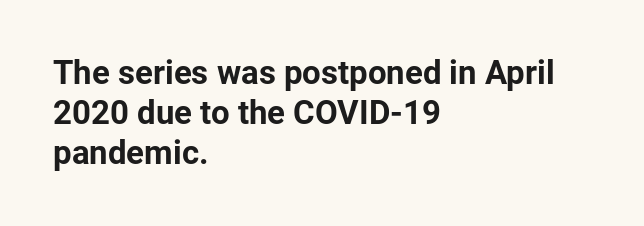
{"serif": "no", "italic": "no", "bold": "yes", "weight": "bold", "width": "normal", "stroke_contrast": "low", "x_height": "medium", "monospaced": "no", "underline": "no", "align": "left", "line_spacing_ratio": 1.21, "letter_spacing": "normal", "letter_spacing_em": 0.0, "glyph_px": 33}
